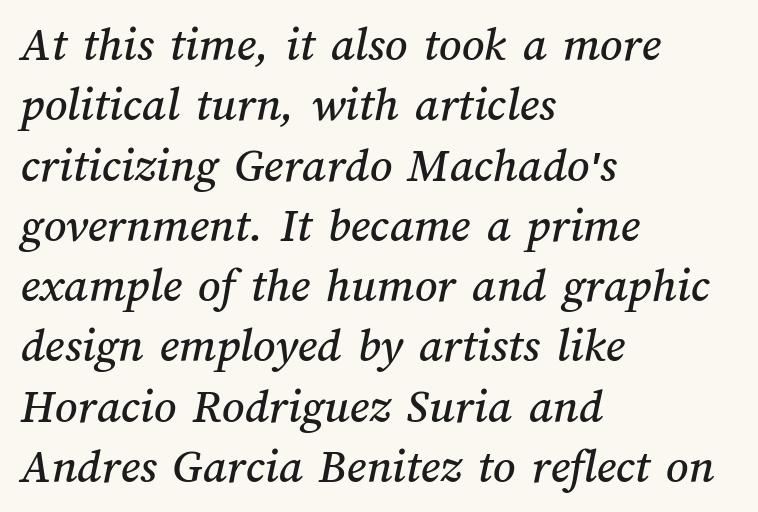
{"width": "normal", "stroke_contrast": "medium", "x_height": "medium", "monospaced": "no", "underline": "no", "align": "left", "line_spacing_ratio": 1.23, "letter_spacing": "normal", "letter_spacing_em": 0.0, "glyph_px": 49}
